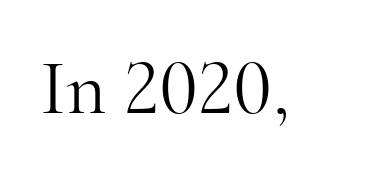
The image shows 78 px light serif type, upright; set normal letter spacing, not underlined; high stroke contrast and a small x-height.
